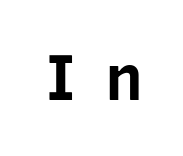
Compared with typical body copy, the letter spacing here is much looser. You'd pick this weight for a headline — it's a proper bold. What kind of face is this? One without serifs — a sans. A typesetter would mark this as roman, not italic.
